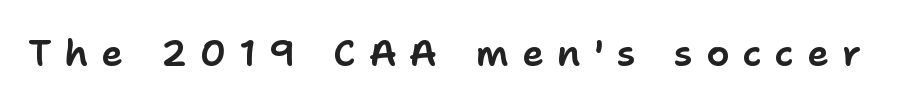
{"serif": "no", "italic": "no", "width": "normal", "stroke_contrast": "low", "x_height": "medium", "monospaced": "no", "underline": "no", "letter_spacing": "wide", "letter_spacing_em": 0.35, "glyph_px": 37}
